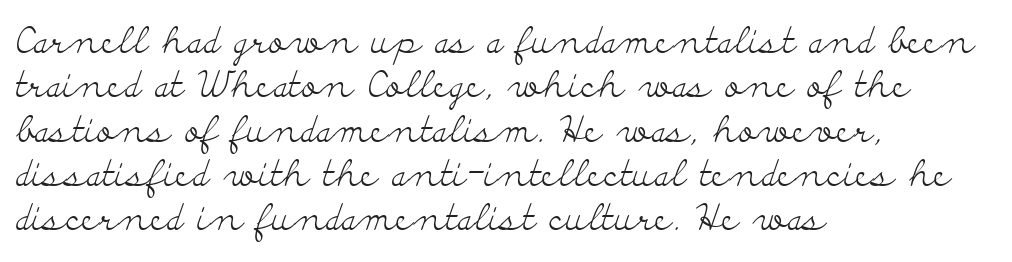
{"serif": "yes", "bold": "no", "weight": "light", "width": "wide", "stroke_contrast": "low", "x_height": "small", "monospaced": "no", "underline": "no", "align": "left", "line_spacing_ratio": 1.23, "letter_spacing": "normal", "letter_spacing_em": 0.0, "glyph_px": 36}
